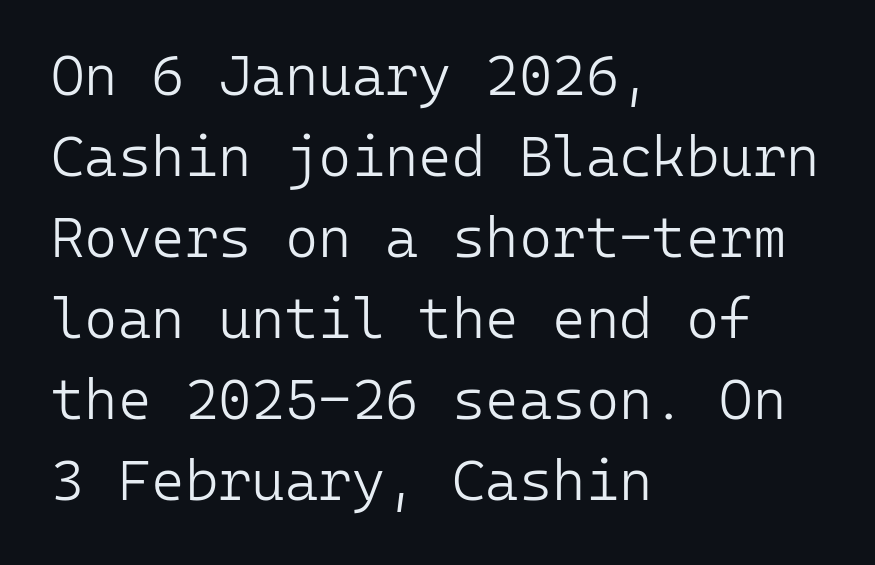
The image shows 57 px light sans-serif type, upright, monospaced; set left-aligned, normal line spacing (1.42x), normal letter spacing, not underlined; low stroke contrast and a medium x-height.
